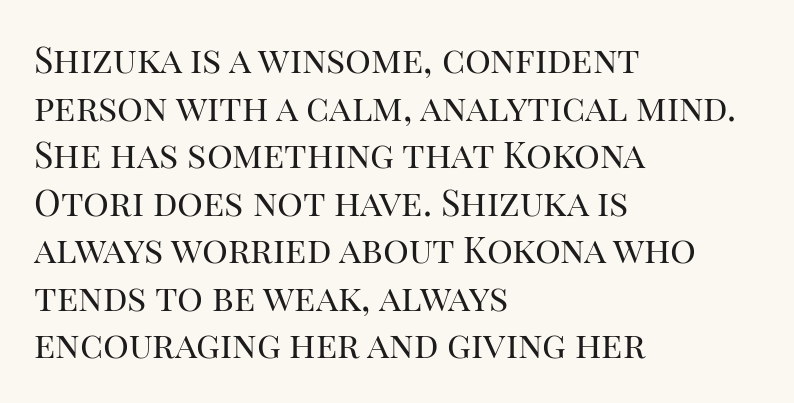
Character widths vary here, with narrow letters taking less room than wide ones. The letterforms sit shoulder to shoulder at normal distance. Look at the bottom of the vertical strokes: they flare into serifs here. The lettering stays uniformly vertical, giving the passage a roman look.
